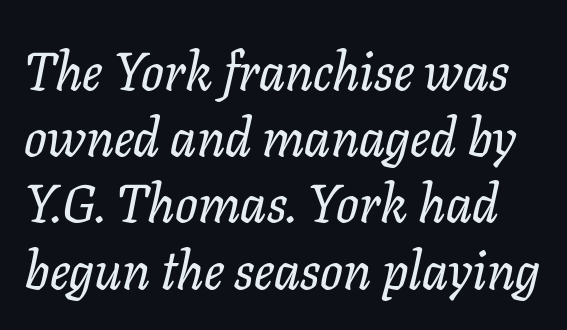
One glance says typical: line gaps are just what's usual. Looks like regular typesetting: each glyph gets only the width it needs. These lines keep a tight, regular rhythm from letter to letter. Italic: yes, the glyphs are oblique. The text was rendered using a seriffed face with decorative stroke endings. The space directly below the letters is spotless.
